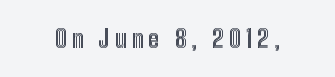
The image shows 25 px text type, upright; set unusually wide letter spacing (+0.2 em), not underlined.
